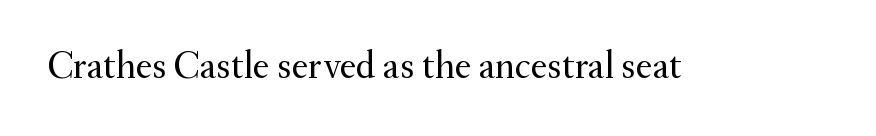
The string is rendered with underlining switched off. The rendering uses natural spacing where letterforms have individual widths. Inter-character spacing is left at the font's built-in metrics. These lines are composed in type with serifs. A roman cut, with each character standing at attention. Weight: in the light-to-regular range.
